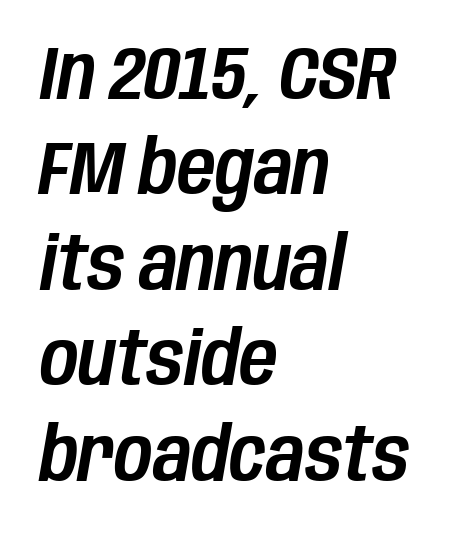
This rendering leaves character spacing at its baseline value. Layout note: lines flush left. Decoration check: the copy has no underline. Spacing verdict: proportional, widths tailored to each character.
